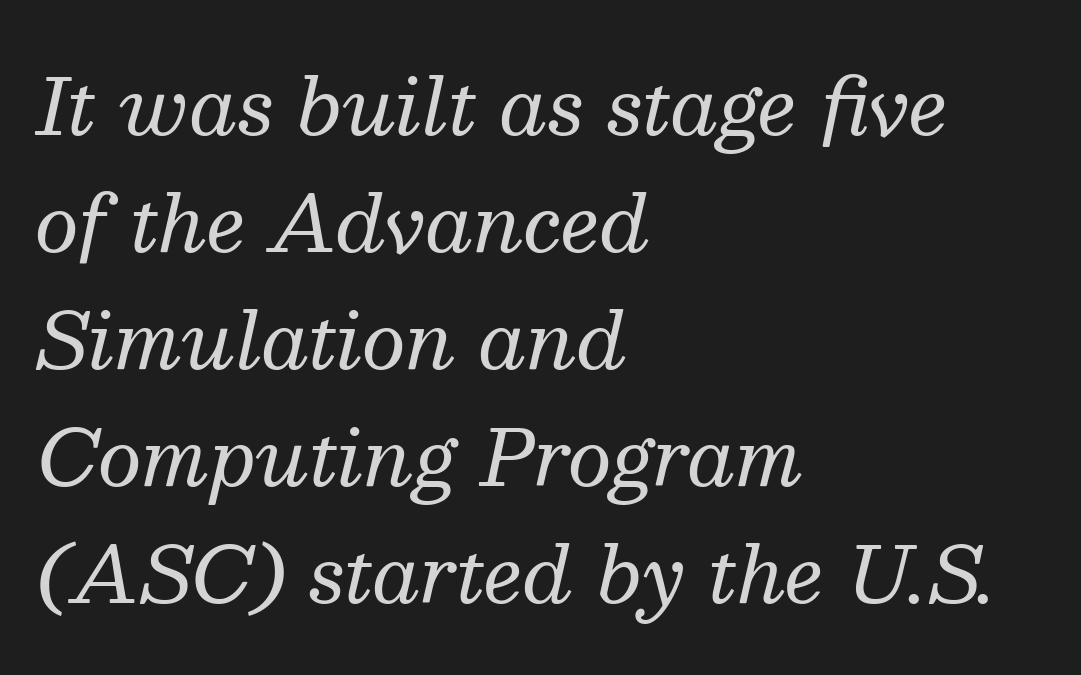
{"serif": "yes", "italic": "yes", "lean": "right", "slant_degrees": 13, "bold": "no", "weight": "regular", "width": "normal", "stroke_contrast": "medium", "x_height": "medium", "monospaced": "no", "underline": "no", "align": "left", "line_spacing": "normal", "line_spacing_ratio": 1.52, "letter_spacing": "normal", "letter_spacing_em": 0.0, "glyph_px": 77}
